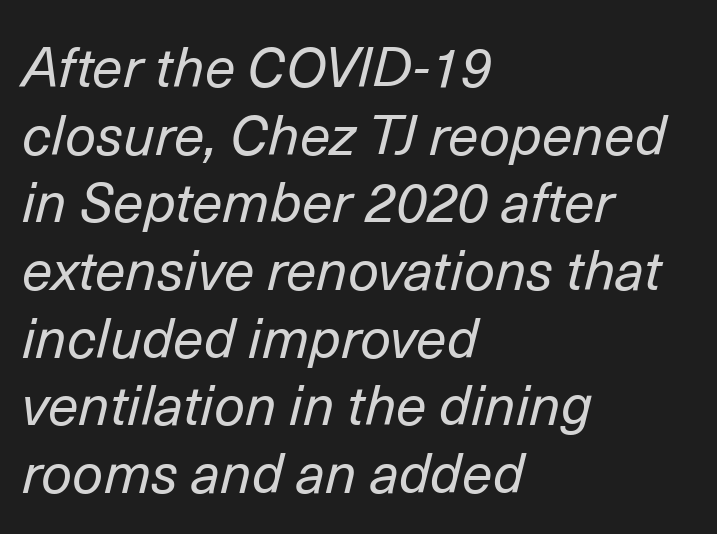
The image shows 55 px regular-weight type, italic (leaning right); set left-aligned, line spacing 1.23x, normal letter spacing, not underlined; low stroke contrast and a medium x-height.
